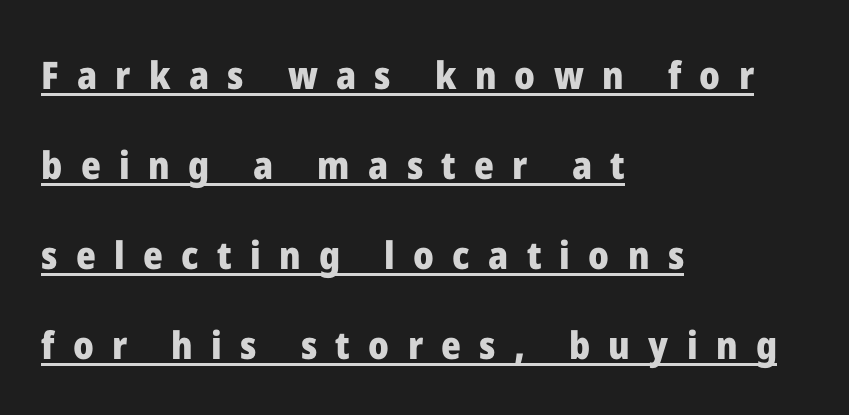
This sample carries an underscore along the baseline area. Type style note: lacks serifs. These lines are set flush left with a ragged right edge. Its strokes are broad and dark, the hallmark of bold type. The letters stand straight up with perfectly vertical stems. The passage shown stacks its lines with a broad gap.
